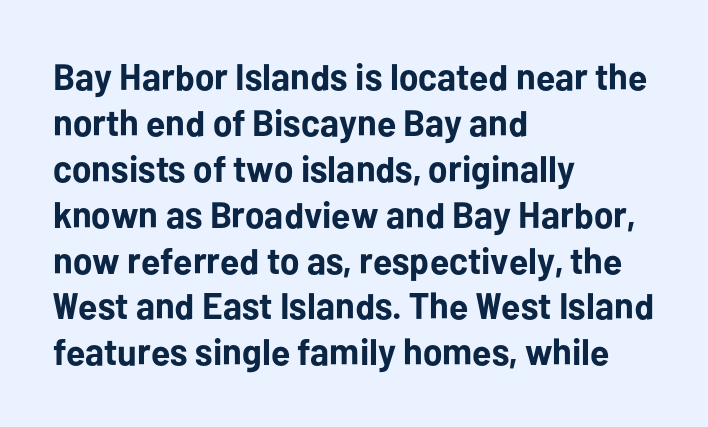
Q: Is the text bold? A: Yes.
Q: Is the text italic (slanted)? A: No, it is upright.
Q: Is the typeface a serif or a sans-serif typeface? A: Sans-serif.
Q: Is the text underlined? A: No.
Q: How is the paragraph aligned? A: Left-aligned.
Q: Is the spacing between letters normal or unusually wide? A: Normal.
Q: Width (condensed, normal, or wide)? A: Normal.
Q: Stroke contrast? A: Low.
Q: x-height? A: Medium.
Q: Monospaced? A: No.
